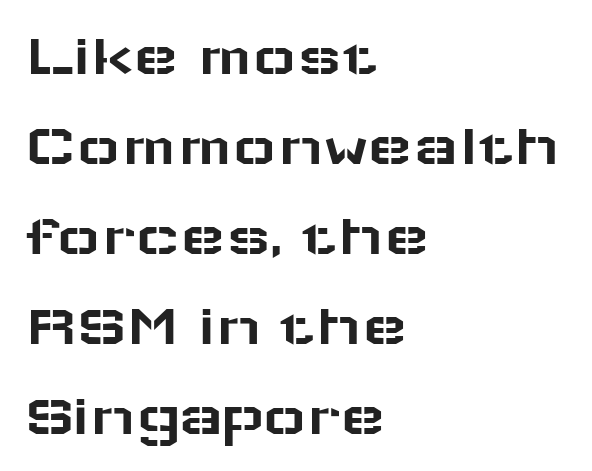
{"serif": "no", "italic": "no", "width": "wide", "stroke_contrast": "low", "x_height": "medium", "monospaced": "no", "underline": "no", "align": "left", "line_spacing": "normal", "line_spacing_ratio": 1.5, "letter_spacing": "normal", "letter_spacing_em": 0.0, "glyph_px": 60}
